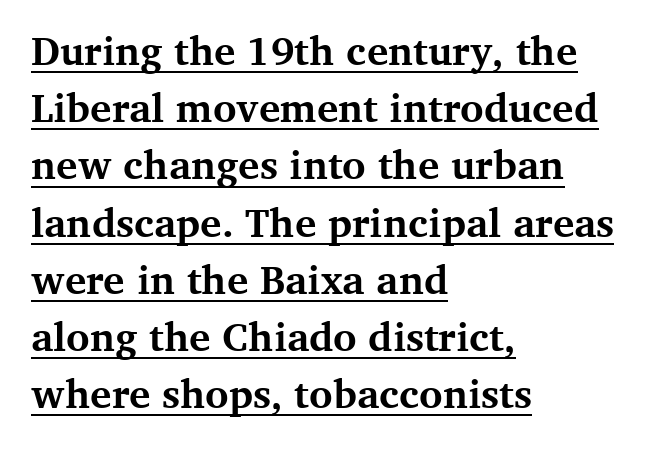
The image shows 40 px bold serif type, upright; set left-aligned, normal line spacing (1.43x), normal letter spacing, underlined; medium stroke contrast and a medium x-height.
